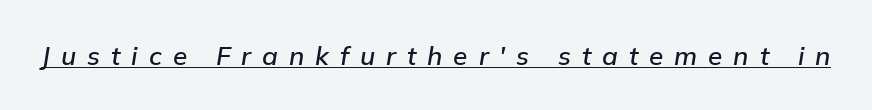
The image shows 26 px text type, italic (leaning right); set unusually wide letter spacing (+0.42 em), underlined.
